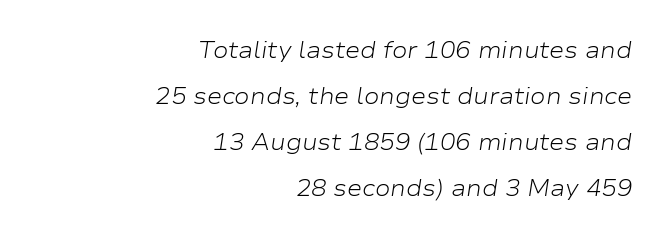
Q: Is the text bold? A: No.
Q: Is the text italic (slanted)? A: Yes, it leans right by about 9 degrees.
Q: Is the text underlined? A: No.
Q: How is the paragraph aligned? A: Right-aligned.
Q: Is the spacing between letters normal or unusually wide? A: Normal.
Q: Is the spacing between lines tight, normal or loose? A: Loose.
